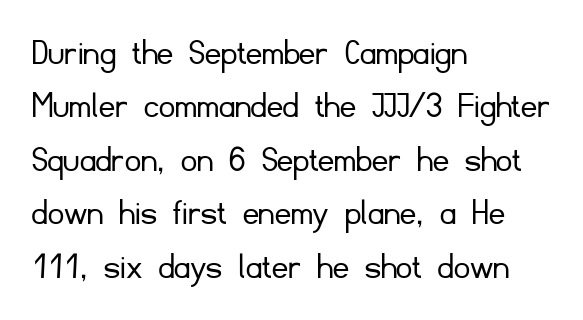
A classic flush-left, rag-right setting is used for this passage. The space between consecutive lines is moderate. Any mark beneath the type? The region is blank. The typeface chosen for these lines omits serifs.
